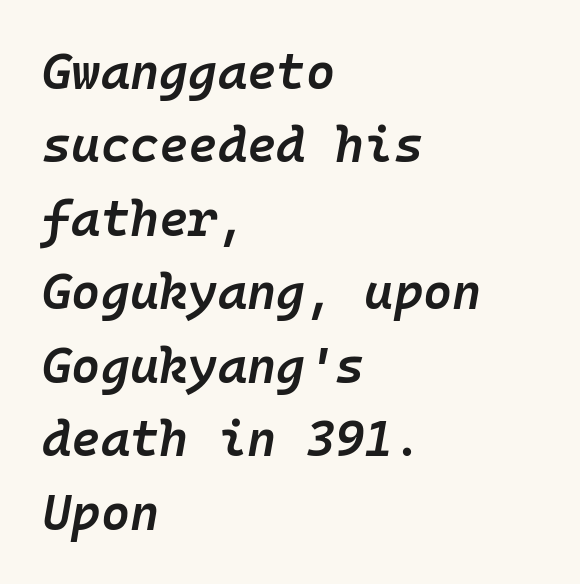
Q: Is the text bold? A: Semi-bold.
Q: Is the text italic (slanted)? A: Yes, it leans right by about 10 degrees.
Q: Is the text underlined? A: No.
Q: How is the paragraph aligned? A: Left-aligned.
Q: Is the spacing between letters normal or unusually wide? A: Normal.
Q: Is the spacing between lines tight, normal or loose? A: Normal.
Q: Width (condensed, normal, or wide)? A: Normal.
Q: Stroke contrast? A: Low.
Q: x-height? A: Medium.
Q: Monospaced? A: Yes.
